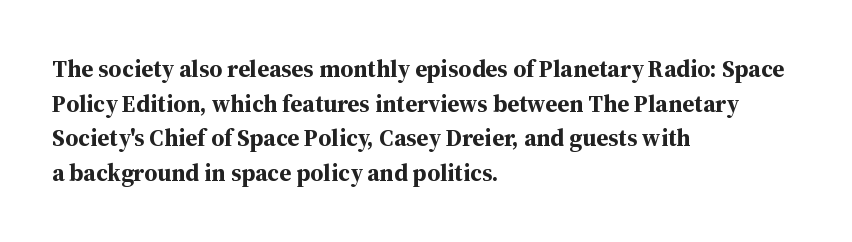
The image shows 24 px bold type, upright; set left-aligned, normal line spacing (1.44x), normal letter spacing, not underlined.
